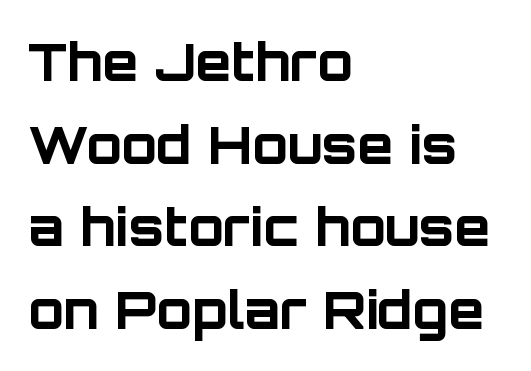
{"serif": "no", "italic": "no", "bold": "yes", "weight": "bold", "width": "normal", "stroke_contrast": "low", "x_height": "large", "monospaced": "no", "underline": "no", "align": "left", "line_spacing": "normal", "line_spacing_ratio": 1.59, "letter_spacing": "normal", "letter_spacing_em": 0.0, "glyph_px": 52}
